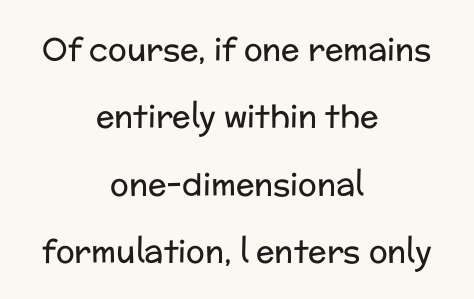
{"serif": "no", "italic": "no", "bold": "no", "weight": "regular", "width": "normal", "stroke_contrast": "low", "x_height": "medium", "monospaced": "no", "underline": "no", "align": "center", "line_spacing": "loose", "line_spacing_ratio": 2.17, "letter_spacing": "normal", "letter_spacing_em": 0.0, "glyph_px": 31}
